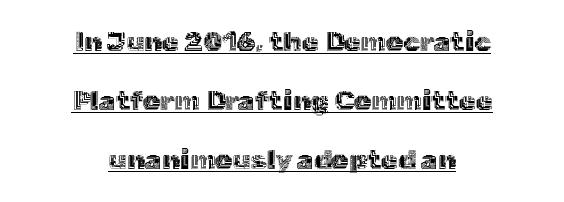
The image shows 27 px text type, upright; set centered, loose line spacing (2.19x), normal letter spacing, underlined.
